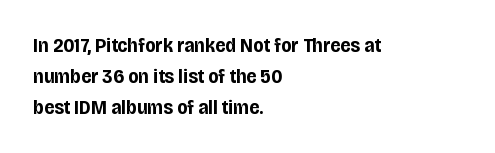
{"italic": "no", "bold": "yes", "underline": "no", "align": "left", "line_spacing": "normal", "line_spacing_ratio": 1.54, "letter_spacing": "normal", "letter_spacing_em": 0.0, "glyph_px": 20}
